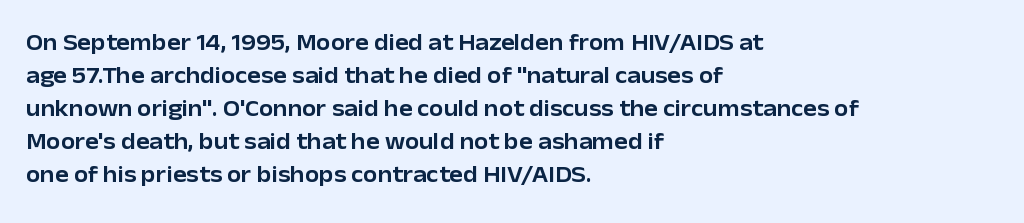
The image shows 23 px text type, upright; set left-aligned, normal line spacing (1.44x), normal letter spacing, not underlined.
